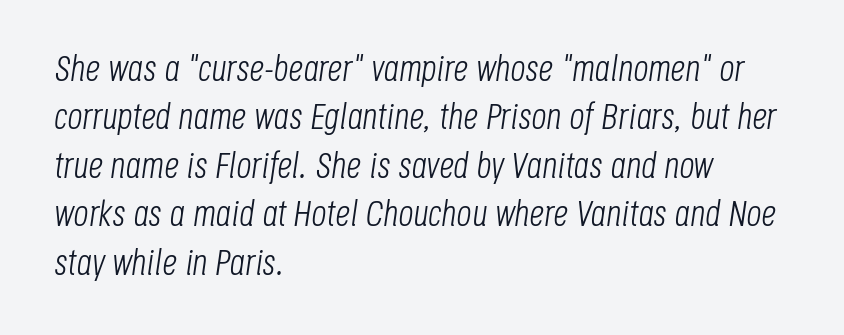
Left-aligned paragraph, ragged on the right. The space beneath each line is pristine and unruled. Spacing verdict: proportional, widths tailored to each character. Characters are canted at an angle relative to the baseline's perpendicular.
